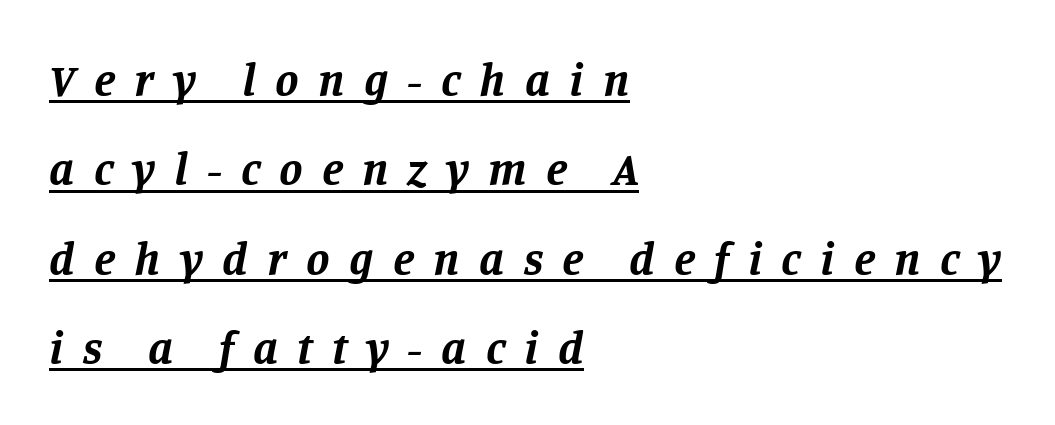
Q: Is the text bold? A: Yes.
Q: Is the text italic (slanted)? A: Yes, it leans right by about 11 degrees.
Q: Is the typeface a serif or a sans-serif typeface? A: Serif.
Q: Is the text underlined? A: Yes.
Q: How is the paragraph aligned? A: Left-aligned.
Q: Is the spacing between letters normal or unusually wide? A: Unusually wide.
Q: Is the spacing between lines tight, normal or loose? A: Loose.
Q: Width (condensed, normal, or wide)? A: Normal.
Q: Stroke contrast? A: Low.
Q: x-height? A: Large.
Q: Monospaced? A: No.
